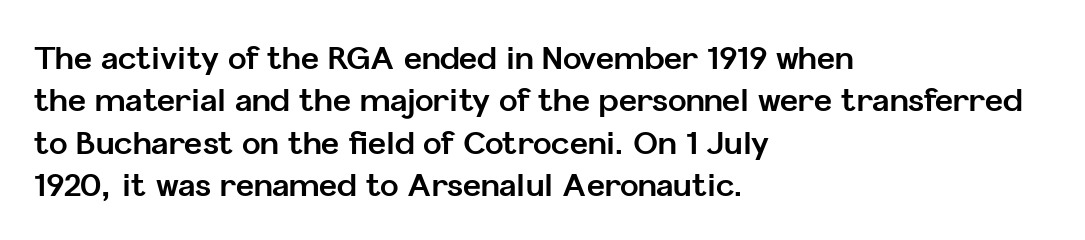
The image shows 31 px bold sans-serif type, upright; set left-aligned, normal line spacing (1.37x), normal letter spacing, not underlined; low stroke contrast and a medium x-height.
